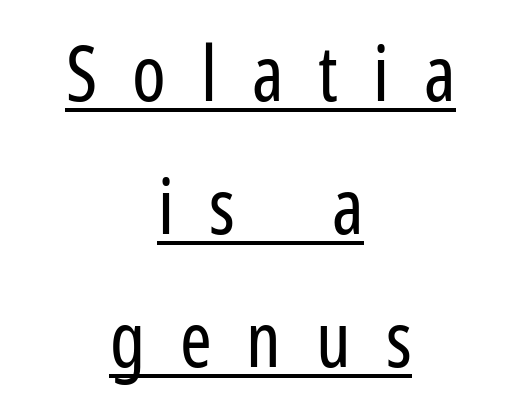
{"serif": "no", "italic": "no", "bold": "no", "weight": "regular", "width": "condensed", "stroke_contrast": "low", "x_height": "medium", "monospaced": "no", "underline": "yes", "align": "center", "line_spacing_ratio": 1.75, "letter_spacing": "wide", "letter_spacing_em": 0.46, "glyph_px": 76}
